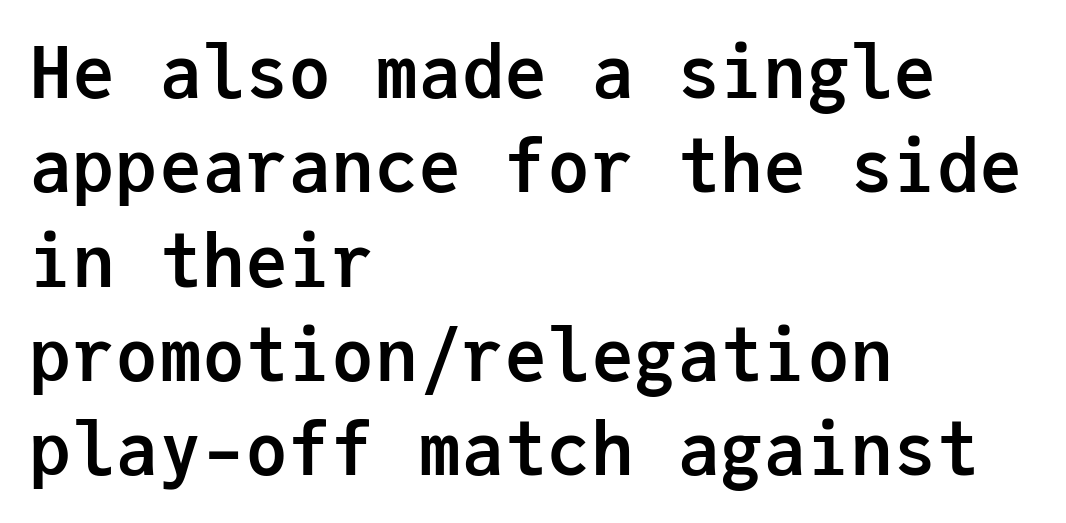
Q: Is the text bold? A: Yes.
Q: Is the text italic (slanted)? A: No, it is upright.
Q: Is the typeface a serif or a sans-serif typeface? A: Sans-serif.
Q: Is the text underlined? A: No.
Q: How is the paragraph aligned? A: Left-aligned.
Q: Is the spacing between letters normal or unusually wide? A: Normal.
Q: Is the spacing between lines tight, normal or loose? A: Normal.
Q: Width (condensed, normal, or wide)? A: Normal.
Q: Stroke contrast? A: Low.
Q: x-height? A: Medium.
Q: Monospaced? A: Yes.
